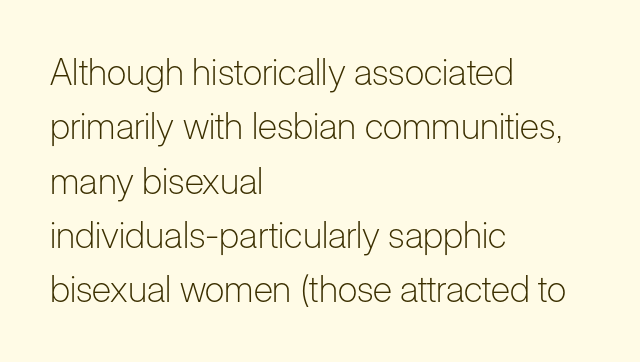
The space beneath each line is pristine and unruled. Interline gaps are of average width in this sample. The letters stand upright; this is a roman face. The passage is arranged the way most books set body copy — flush left.
